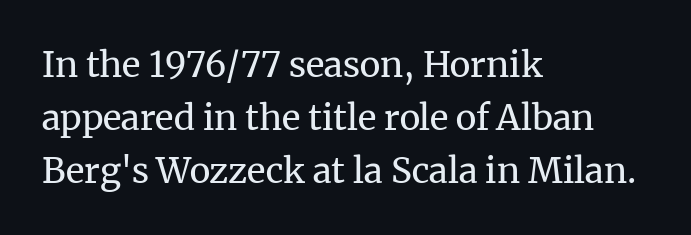
Q: Is the text bold? A: No.
Q: Is the text italic (slanted)? A: No, it is upright.
Q: Is the typeface a serif or a sans-serif typeface? A: Serif.
Q: Is the text underlined? A: No.
Q: How is the paragraph aligned? A: Left-aligned.
Q: Is the spacing between letters normal or unusually wide? A: Normal.
Q: Is the spacing between lines tight, normal or loose? A: Normal.
Q: Width (condensed, normal, or wide)? A: Normal.
Q: Stroke contrast? A: Medium.
Q: x-height? A: Medium.
Q: Monospaced? A: No.
